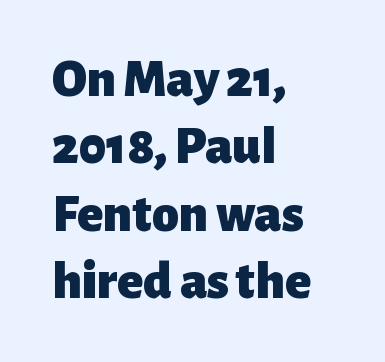
The image shows 54 px heavy sans-serif type, upright; set left-aligned, normal line spacing (1.25x), normal letter spacing, not underlined; low stroke contrast and a medium x-height.
